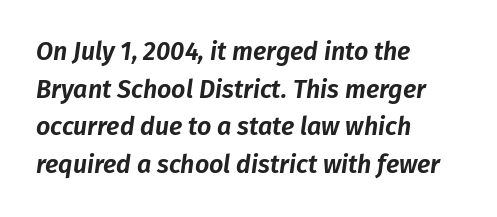
Q: Is the text italic (slanted)? A: Yes, it leans right by about 8 degrees.
Q: Is the text underlined? A: No.
Q: How is the paragraph aligned? A: Left-aligned.
Q: Is the spacing between letters normal or unusually wide? A: Normal.
Q: Is the spacing between lines tight, normal or loose? A: Normal.
